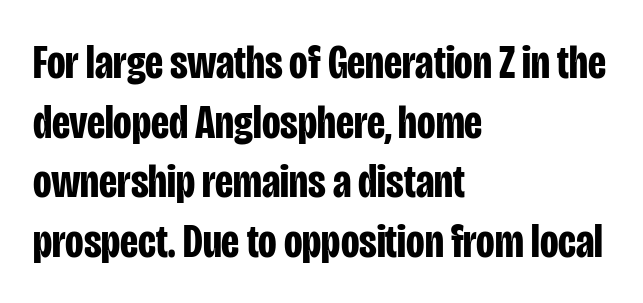
The image shows 48 px bold, condensed sans-serif type, upright; set left-aligned, line spacing 1.24x, normal letter spacing, not underlined; low stroke contrast and a large x-height.
